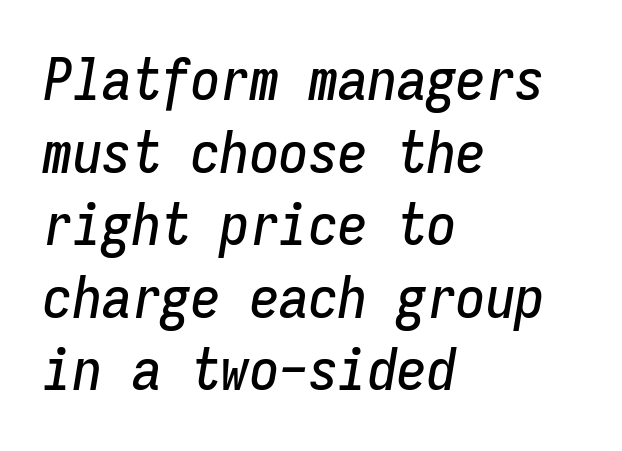
Q: Is the text italic (slanted)? A: Yes, it leans right by about 9 degrees.
Q: Is the text underlined? A: No.
Q: How is the paragraph aligned? A: Left-aligned.
Q: Is the spacing between letters normal or unusually wide? A: Normal.
Q: Width (condensed, normal, or wide)? A: Condensed.
Q: Stroke contrast? A: Low.
Q: x-height? A: Medium.
Q: Monospaced? A: Yes.
